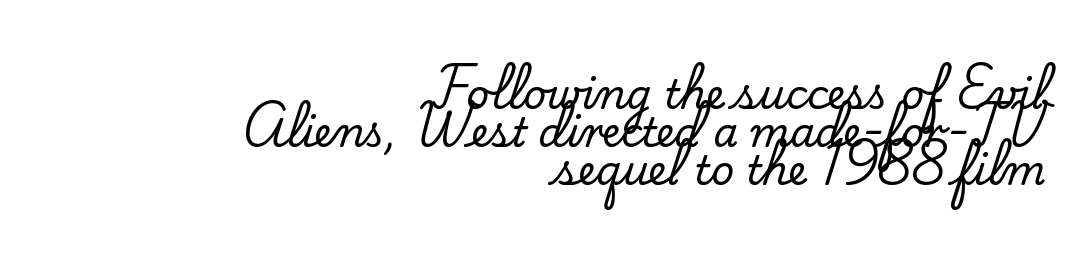
The image shows 40 px serif type; set right-aligned, tight line spacing (0.95x), normal letter spacing, not underlined; low stroke contrast and a small x-height.
